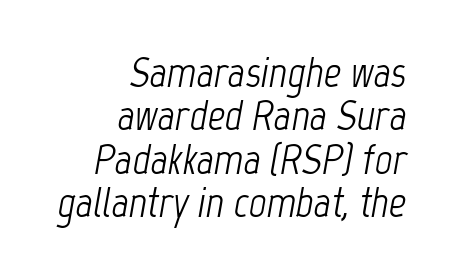
{"italic": "yes", "lean": "right", "slant_degrees": 12, "bold": "no", "weight": "light", "width": "condensed", "stroke_contrast": "low", "x_height": "medium", "monospaced": "no", "underline": "no", "align": "right", "line_spacing": "tight", "line_spacing_ratio": 1.01, "letter_spacing": "normal", "letter_spacing_em": 0.0, "glyph_px": 43}
